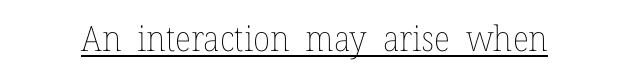
These glyphs show unthickened strokes, regular width or finer. This is roman type, the default non-slanted kind. Here the designer chose a conventional face with non-uniform glyph widths. In terms of letterspacing, this is plain default setting. Underlined type.
